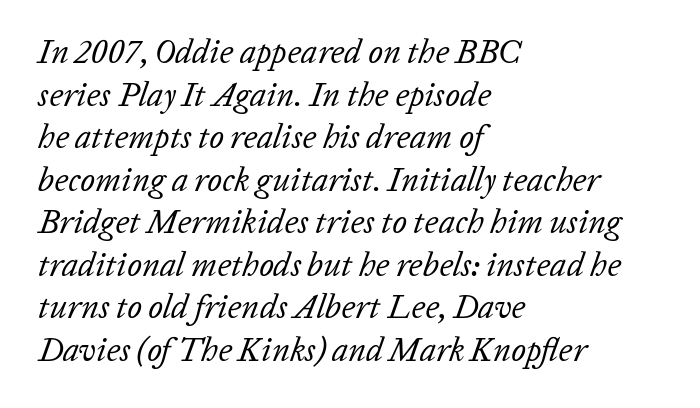
The image shows 33 px regular-weight type, italic (leaning right); set left-aligned, normal line spacing (1.29x), normal letter spacing, not underlined; low stroke contrast and a medium x-height.
